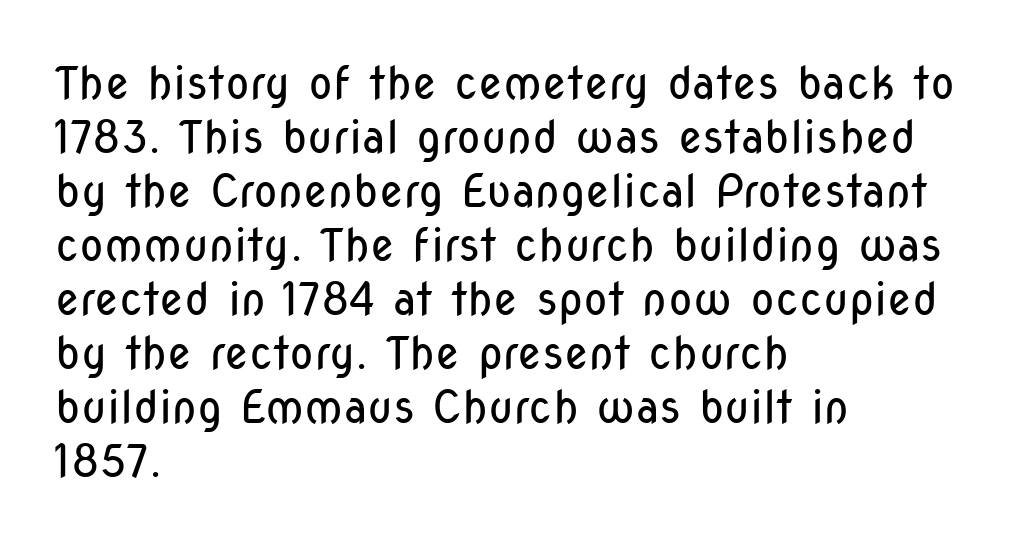
Q: Is the text bold? A: No.
Q: Is the text italic (slanted)? A: No, it is upright.
Q: Is the typeface a serif or a sans-serif typeface? A: Sans-serif.
Q: Is the text underlined? A: No.
Q: How is the paragraph aligned? A: Left-aligned.
Q: Is the spacing between letters normal or unusually wide? A: Normal.
Q: Width (condensed, normal, or wide)? A: Condensed.
Q: Stroke contrast? A: Low.
Q: x-height? A: Medium.
Q: Monospaced? A: No.
